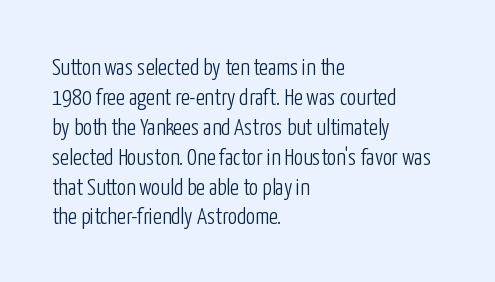
Q: Is the text bold? A: No.
Q: Is the text italic (slanted)? A: No, it is upright.
Q: Is the text underlined? A: No.
Q: How is the paragraph aligned? A: Left-aligned.
Q: Is the spacing between letters normal or unusually wide? A: Normal.
Q: Is the spacing between lines tight, normal or loose? A: Normal.
